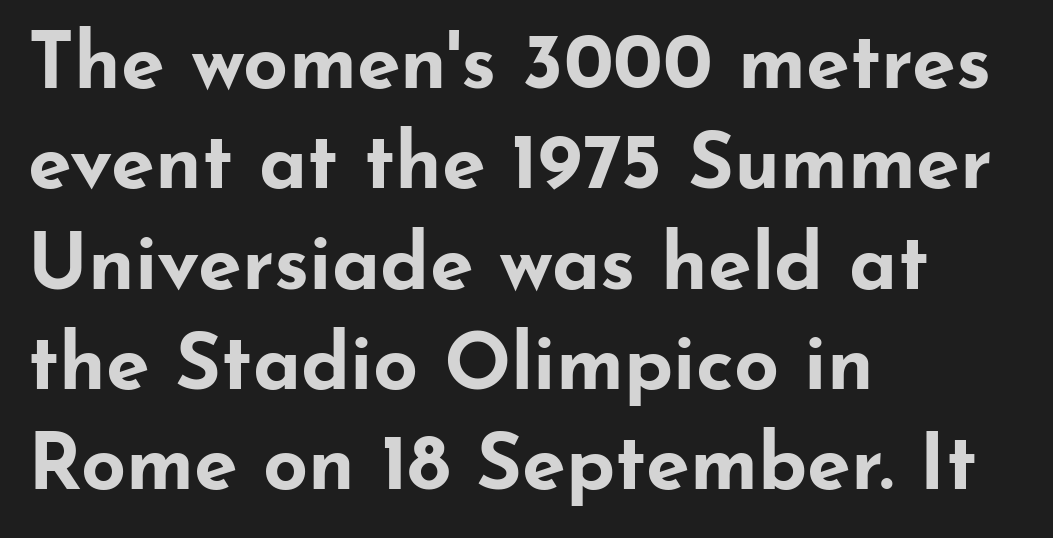
The image shows 79 px bold, wide sans-serif type, upright; set left-aligned, normal line spacing (1.27x), normal letter spacing, not underlined; low stroke contrast and a small x-height.
